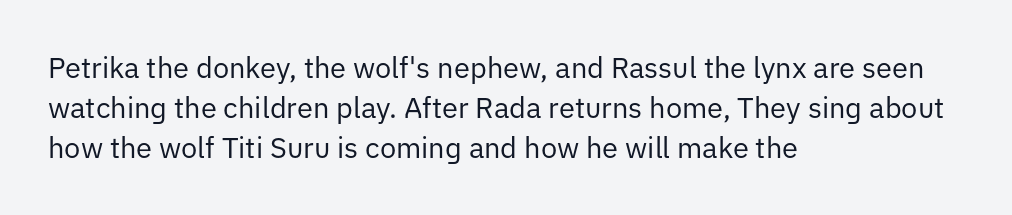
Q: Is the text bold? A: No.
Q: Is the text italic (slanted)? A: No, it is upright.
Q: Is the typeface a serif or a sans-serif typeface? A: Sans-serif.
Q: Is the text underlined? A: No.
Q: How is the paragraph aligned? A: Left-aligned.
Q: Is the spacing between letters normal or unusually wide? A: Normal.
Q: Is the spacing between lines tight, normal or loose? A: Normal.
Q: Width (condensed, normal, or wide)? A: Normal.
Q: Stroke contrast? A: Low.
Q: x-height? A: Medium.
Q: Monospaced? A: No.
